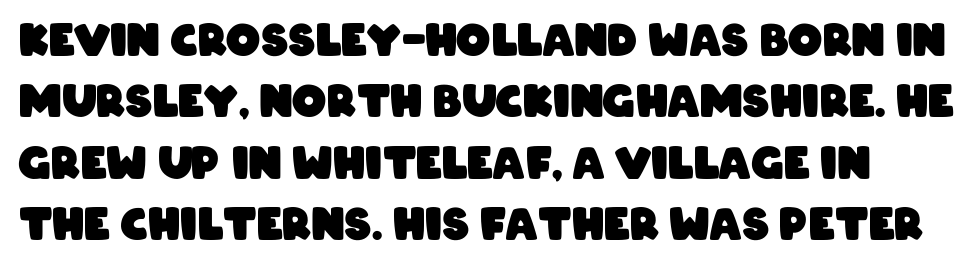
The image shows 43 px heavy, condensed sans-serif type; set normal line spacing (1.43x), normal letter spacing, not underlined; low stroke contrast and a large x-height.
